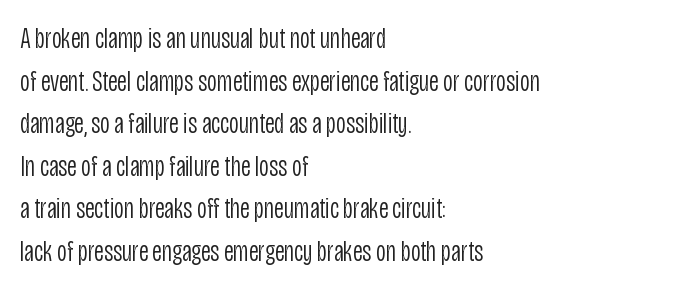
Q: Is the text bold? A: No.
Q: Is the text italic (slanted)? A: No, it is upright.
Q: Is the typeface a serif or a sans-serif typeface? A: Sans-serif.
Q: Is the text underlined? A: No.
Q: How is the paragraph aligned? A: Left-aligned.
Q: Is the spacing between letters normal or unusually wide? A: Normal.
Q: Is the spacing between lines tight, normal or loose? A: Normal.
Q: Width (condensed, normal, or wide)? A: Condensed.
Q: Stroke contrast? A: Low.
Q: x-height? A: Large.
Q: Monospaced? A: No.
